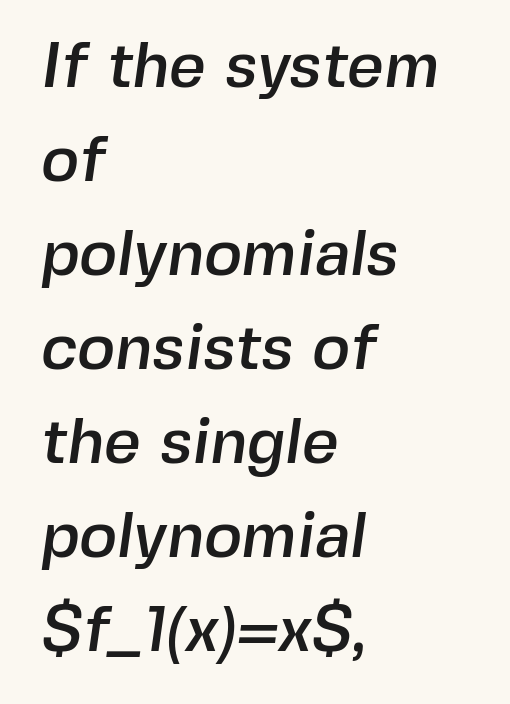
Q: Is the typeface a serif or a sans-serif typeface? A: Sans-serif.
Q: Is the text underlined? A: No.
Q: How is the paragraph aligned? A: Left-aligned.
Q: Is the spacing between letters normal or unusually wide? A: Normal.
Q: Is the spacing between lines tight, normal or loose? A: Normal.
Q: Width (condensed, normal, or wide)? A: Normal.
Q: x-height? A: Medium.
Q: Monospaced? A: No.
